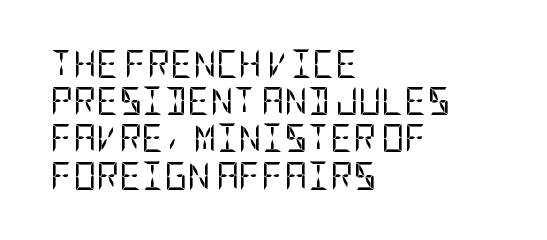
The image shows 28 px regular-weight, condensed sans-serif type, upright; set left-aligned, normal line spacing (1.33x), normal letter spacing, not underlined; low stroke contrast and a large x-height.
